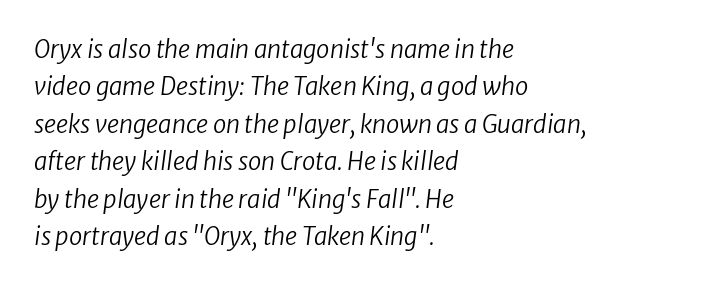
The image shows 24 px text type, italic (leaning right); set left-aligned, normal line spacing (1.56x), normal letter spacing, not underlined.
